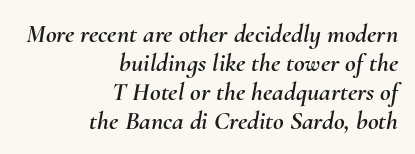
The image shows 26 px text type, italic (leaning right); set right-aligned, tight line spacing (1.11x), normal letter spacing, not underlined.
